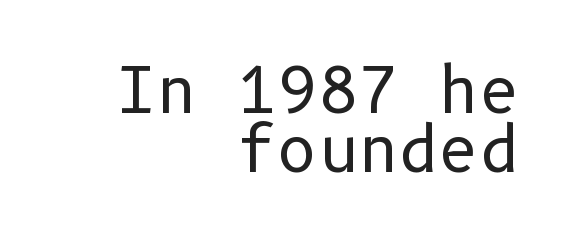
Q: Is the text bold? A: No.
Q: Is the text italic (slanted)? A: No, it is upright.
Q: Is the typeface a serif or a sans-serif typeface? A: Sans-serif.
Q: Is the text underlined? A: No.
Q: How is the paragraph aligned? A: Right-aligned.
Q: Is the spacing between letters normal or unusually wide? A: Normal.
Q: Is the spacing between lines tight, normal or loose? A: Tight.
Q: Width (condensed, normal, or wide)? A: Normal.
Q: Stroke contrast? A: Low.
Q: x-height? A: Medium.
